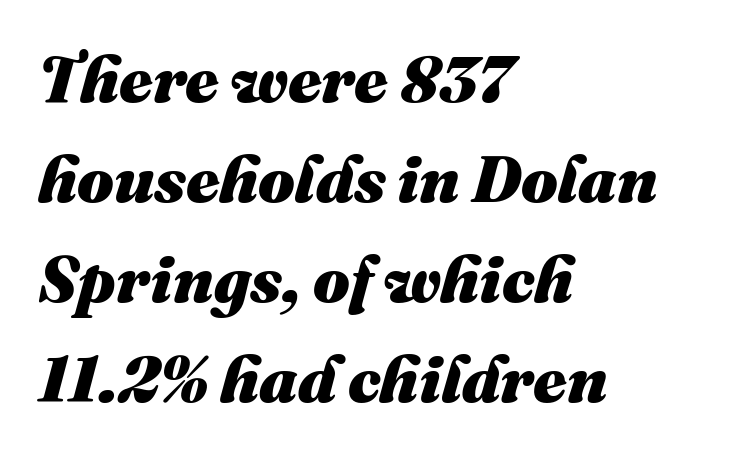
{"italic": "yes", "lean": "right", "slant_degrees": 16, "bold": "yes", "weight": "heavy", "width": "normal", "stroke_contrast": "medium", "x_height": "medium", "monospaced": "no", "underline": "no", "align": "left", "line_spacing": "normal", "line_spacing_ratio": 1.54, "letter_spacing": "normal", "letter_spacing_em": 0.0, "glyph_px": 65}
